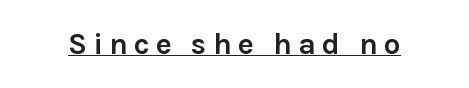
{"serif": "no", "italic": "no", "bold": "yes", "weight": "semibold", "width": "normal", "stroke_contrast": "low", "x_height": "medium", "monospaced": "no", "underline": "yes", "letter_spacing": "wide", "letter_spacing_em": 0.2, "glyph_px": 30}
